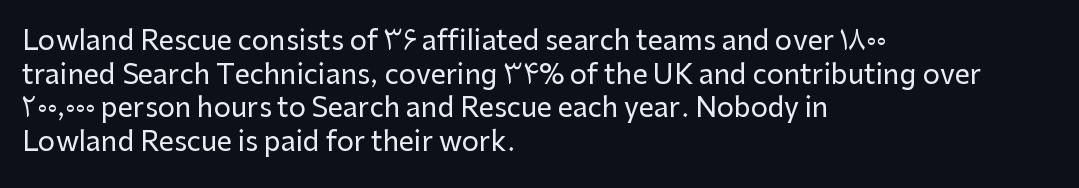
The image shows 27 px text type, upright; set left-aligned, normal line spacing (1.25x), normal letter spacing, not underlined.
